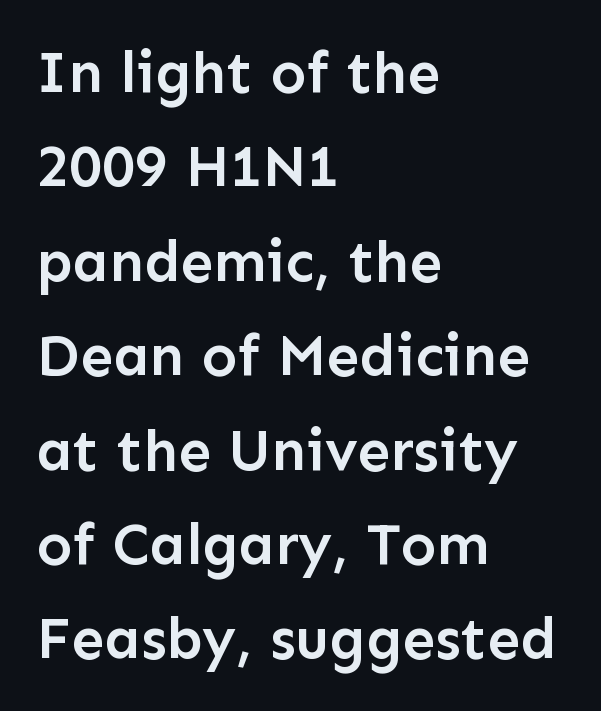
{"serif": "no", "italic": "no", "bold": "semi", "weight": "semibold", "width": "normal", "stroke_contrast": "low", "x_height": "medium", "monospaced": "no", "underline": "no", "align": "left", "line_spacing": "normal", "line_spacing_ratio": 1.6, "letter_spacing": "normal", "letter_spacing_em": 0.0, "glyph_px": 59}
